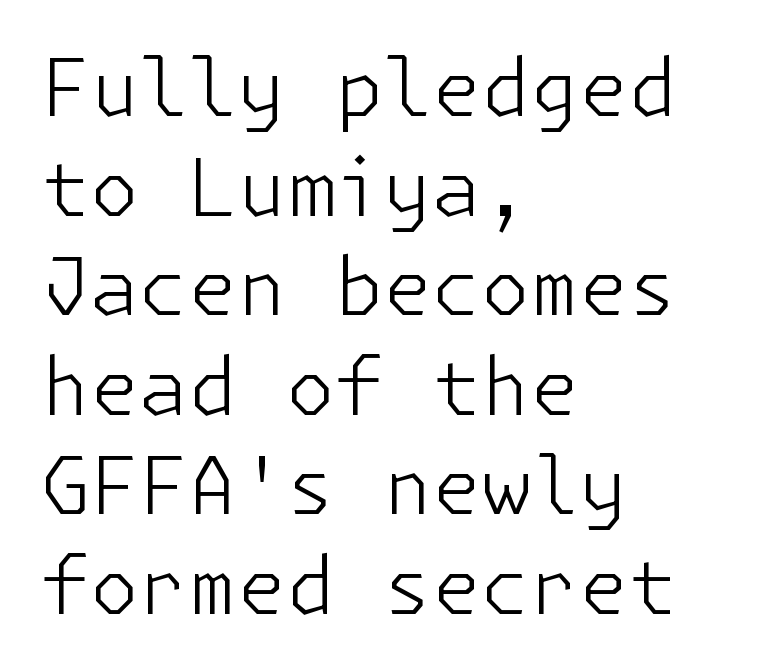
The image shows 79 px light sans-serif type, upright; set left-aligned, normal line spacing (1.26x), normal letter spacing, not underlined; low stroke contrast and a medium x-height.
